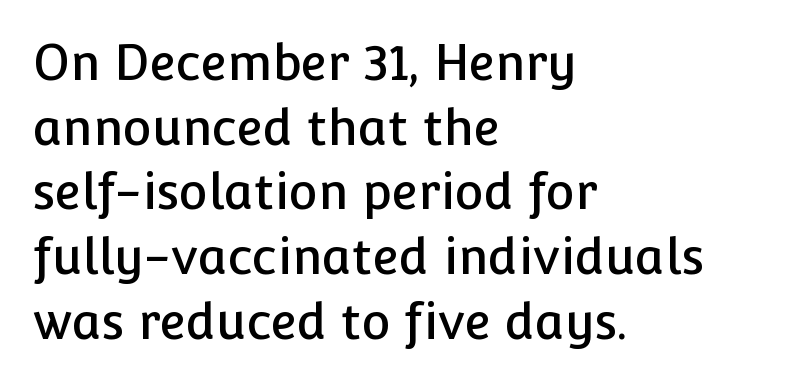
Q: Is the text italic (slanted)? A: No, it is upright.
Q: Is the typeface a serif or a sans-serif typeface? A: Sans-serif.
Q: Is the text underlined? A: No.
Q: How is the paragraph aligned? A: Left-aligned.
Q: Is the spacing between letters normal or unusually wide? A: Normal.
Q: Is the spacing between lines tight, normal or loose? A: Normal.
Q: Width (condensed, normal, or wide)? A: Normal.
Q: Stroke contrast? A: Low.
Q: x-height? A: Medium.
Q: Monospaced? A: No.
